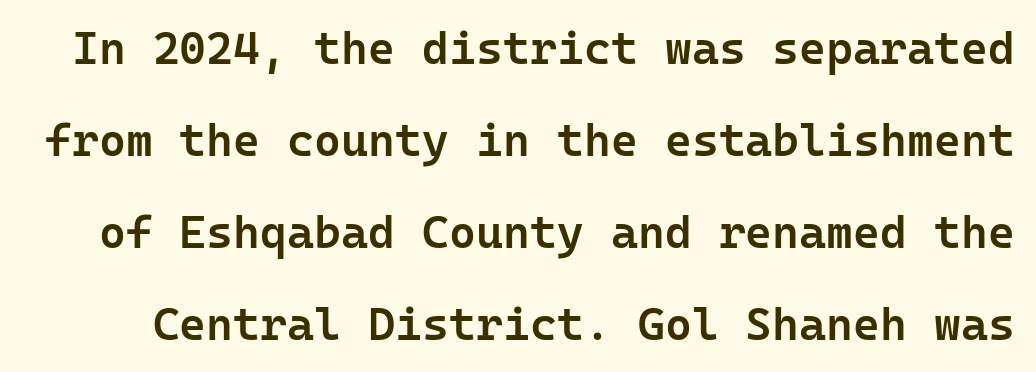
The image shows 46 px semibold sans-serif type, upright, monospaced; set loose line spacing (2.0x), normal letter spacing, not underlined; low stroke contrast and a medium x-height.
